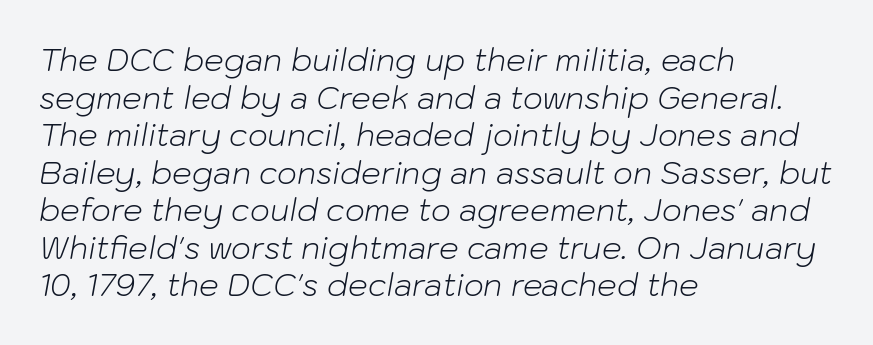
{"italic": "yes", "lean": "right", "slant_degrees": 10, "bold": "no", "weight": "light", "width": "normal", "stroke_contrast": "low", "x_height": "medium", "monospaced": "no", "underline": "no", "align": "left", "line_spacing_ratio": 1.21, "letter_spacing": "normal", "letter_spacing_em": 0.0, "glyph_px": 31}
